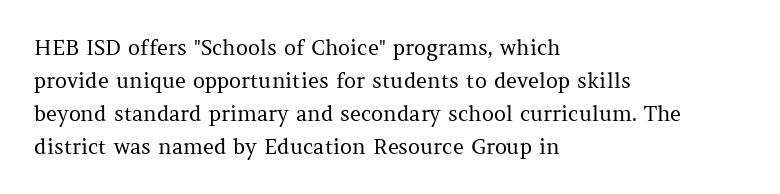
{"italic": "no", "bold": "no", "underline": "no", "align": "left", "line_spacing": "normal", "line_spacing_ratio": 1.57, "letter_spacing": "normal", "letter_spacing_em": 0.0, "glyph_px": 21}
